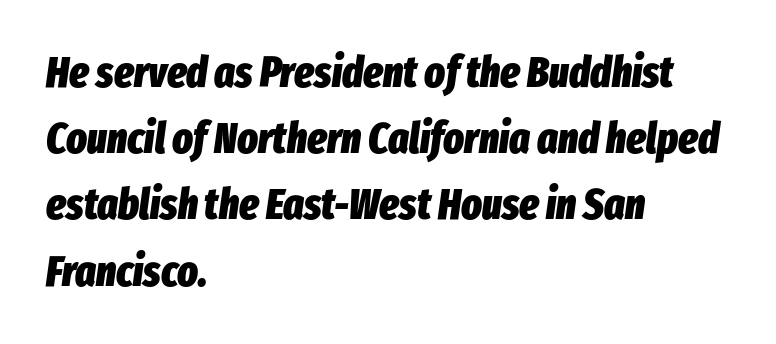
Decoration check: the copy has no underline. The glyphs look as if they've been sheared to an angle. You'd pick this weight for a headline — it's a proper bold. Summary of vertical rhythm: regular, with standard interline spacing.
